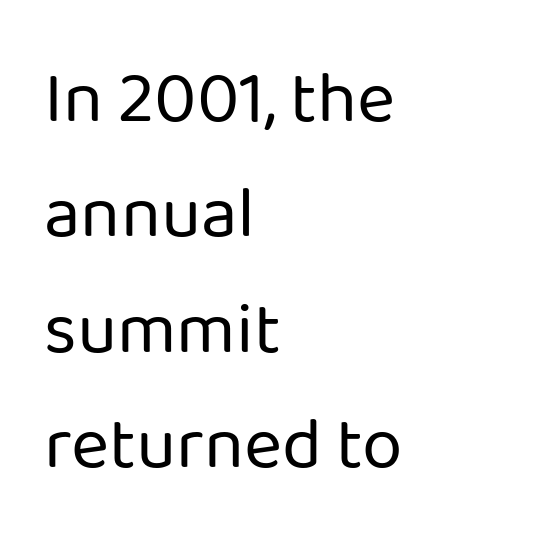
{"serif": "no", "italic": "no", "bold": "no", "weight": "regular", "width": "normal", "stroke_contrast": "low", "x_height": "medium", "monospaced": "no", "underline": "no", "align": "left", "line_spacing": "normal", "line_spacing_ratio": 1.58, "letter_spacing": "normal", "letter_spacing_em": 0.0, "glyph_px": 73}
